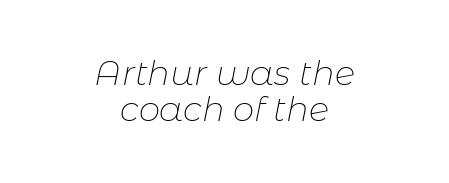
The image shows 34 px thin type, italic (leaning right); set centered, tight line spacing (1.06x), normal letter spacing, not underlined; low stroke contrast and a medium x-height.
